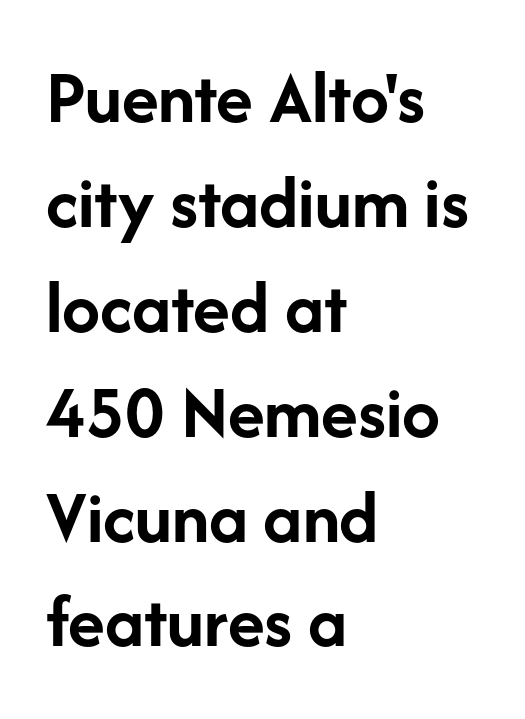
The image shows 76 px semibold sans-serif type, upright; set left-aligned, normal line spacing (1.38x), normal letter spacing, not underlined; low stroke contrast and a medium x-height.
